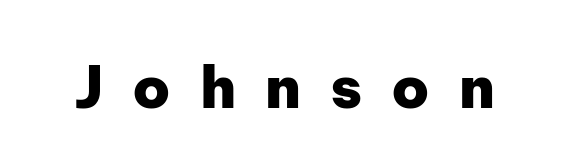
A full-strength bold gives these letters their thick strokes. Spacing verdict: proportional, widths tailored to each character. Does the lettering tilt? It doesn't — this is upright. A sans-serif font was chosen for this passage. Has an underline been added? It has not. Observe the wide spacing: letters keep a clear distance from each other.
